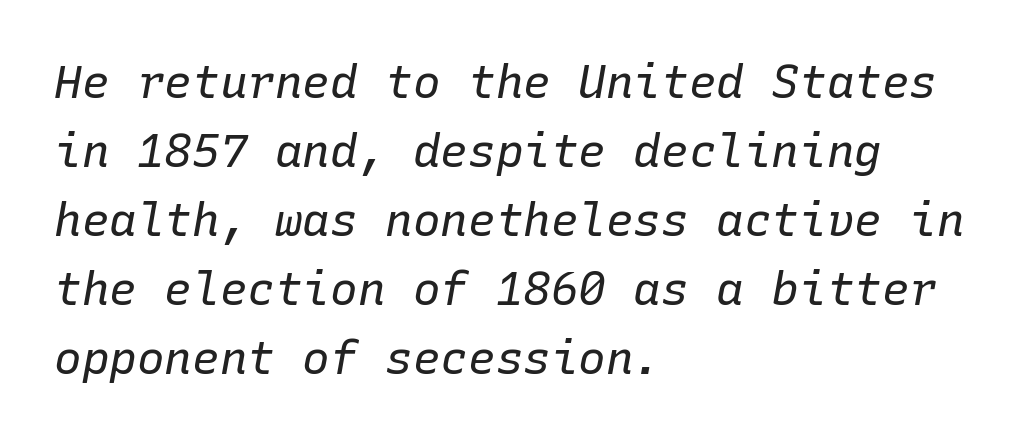
Note the uniform advance width — an 'i' takes as much space as an 'm'. Horizontal alignment here is leftward, the default for most running prose. Regular leading. Letters rest on an invisible, unmarked baseline. The passage shown has conventional tracking throughout. Every character sits at an angle, as italics do.
